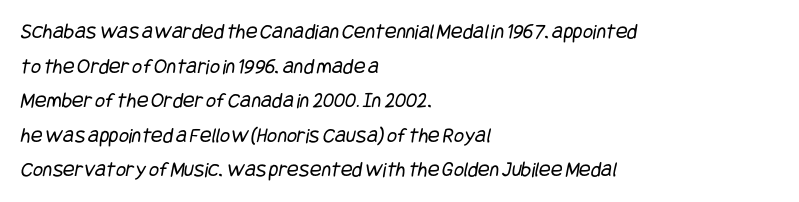
{"bold": "no", "underline": "no", "align": "left", "line_spacing": "normal", "line_spacing_ratio": 1.57, "letter_spacing": "normal", "letter_spacing_em": 0.0, "glyph_px": 22}
